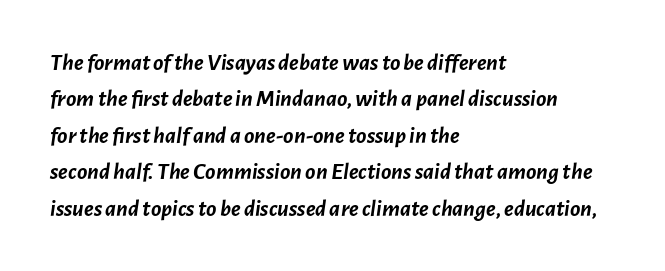
Q: Is the text bold? A: Yes.
Q: Is the text italic (slanted)? A: Yes, it leans right by about 7 degrees.
Q: Is the text underlined? A: No.
Q: How is the paragraph aligned? A: Left-aligned.
Q: Is the spacing between letters normal or unusually wide? A: Normal.
Q: Is the spacing between lines tight, normal or loose? A: Normal.
